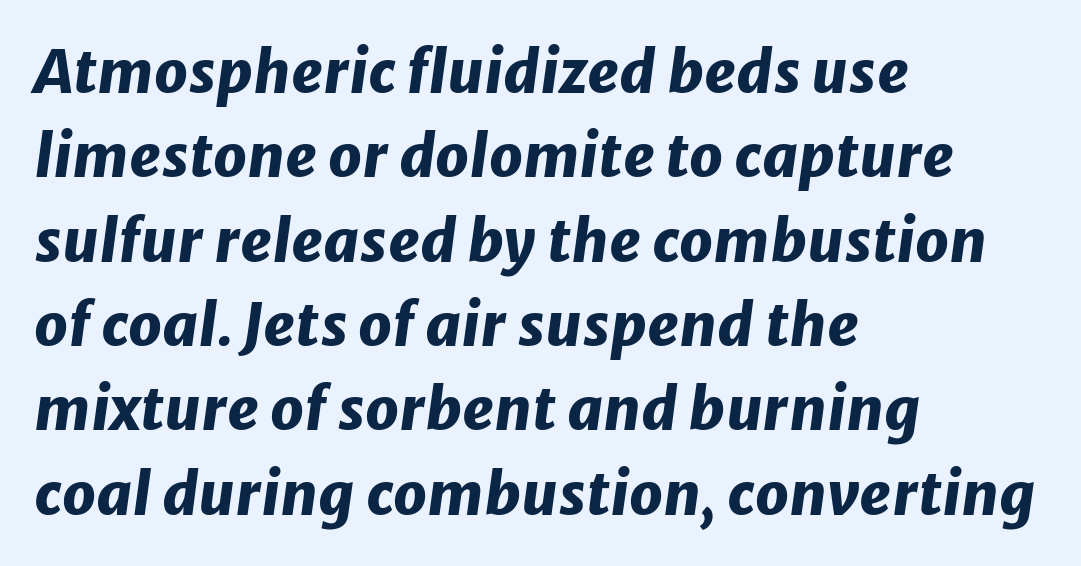
Words float on clear page, feet unadorned. This sample has the flowing, uneven cadence of proportional lettering. Students, note that the glyphs here touch the page at normal intervals. It's the slanting kind of type.
